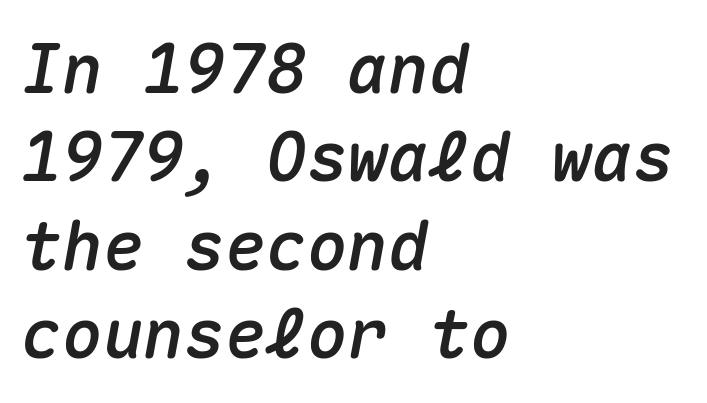
The image shows 68 px text type, italic (leaning right), monospaced; set left-aligned, normal line spacing (1.3x), normal letter spacing, not underlined; medium stroke contrast and a medium x-height.
